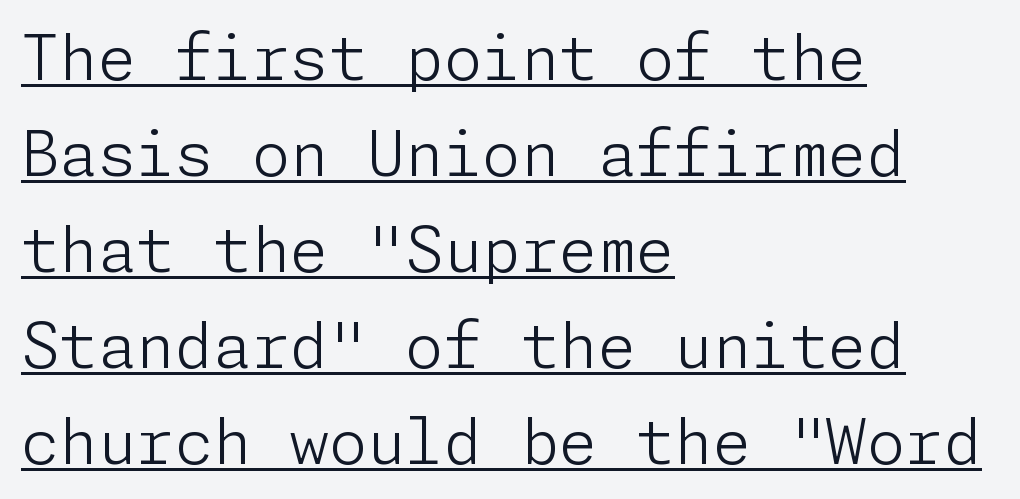
Q: Is the text bold? A: No.
Q: Is the text italic (slanted)? A: No, it is upright.
Q: Is the typeface a serif or a sans-serif typeface? A: Sans-serif.
Q: Is the text underlined? A: Yes.
Q: How is the paragraph aligned? A: Left-aligned.
Q: Is the spacing between letters normal or unusually wide? A: Normal.
Q: Is the spacing between lines tight, normal or loose? A: Normal.
Q: Width (condensed, normal, or wide)? A: Normal.
Q: Stroke contrast? A: Low.
Q: x-height? A: Medium.
